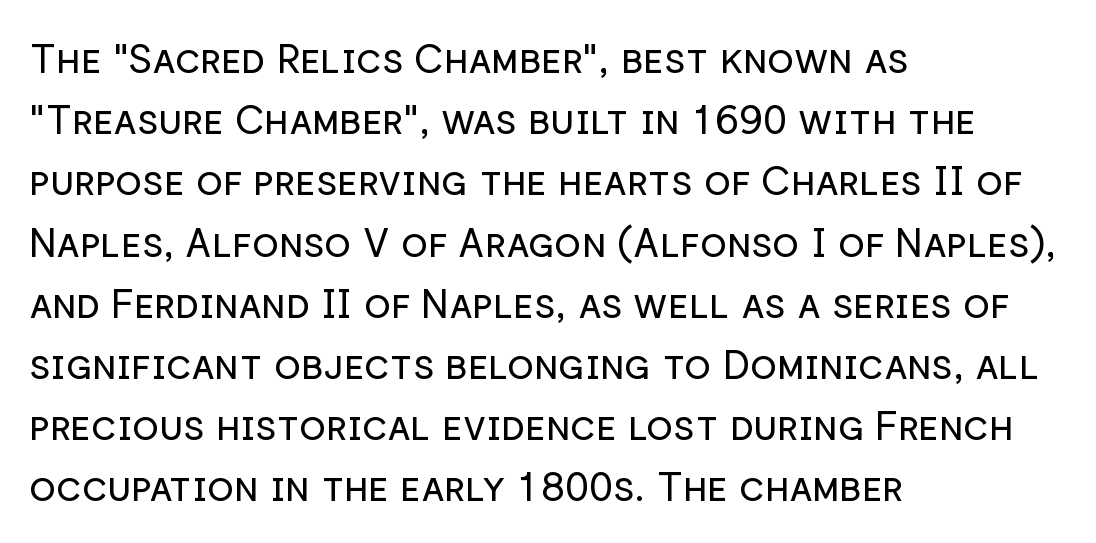
Q: Is the text bold? A: No.
Q: Is the text italic (slanted)? A: No, it is upright.
Q: Is the typeface a serif or a sans-serif typeface? A: Sans-serif.
Q: Is the text underlined? A: No.
Q: How is the paragraph aligned? A: Left-aligned.
Q: Is the spacing between letters normal or unusually wide? A: Normal.
Q: Is the spacing between lines tight, normal or loose? A: Normal.
Q: Width (condensed, normal, or wide)? A: Normal.
Q: Stroke contrast? A: Low.
Q: x-height? A: Medium.
Q: Monospaced? A: No.
